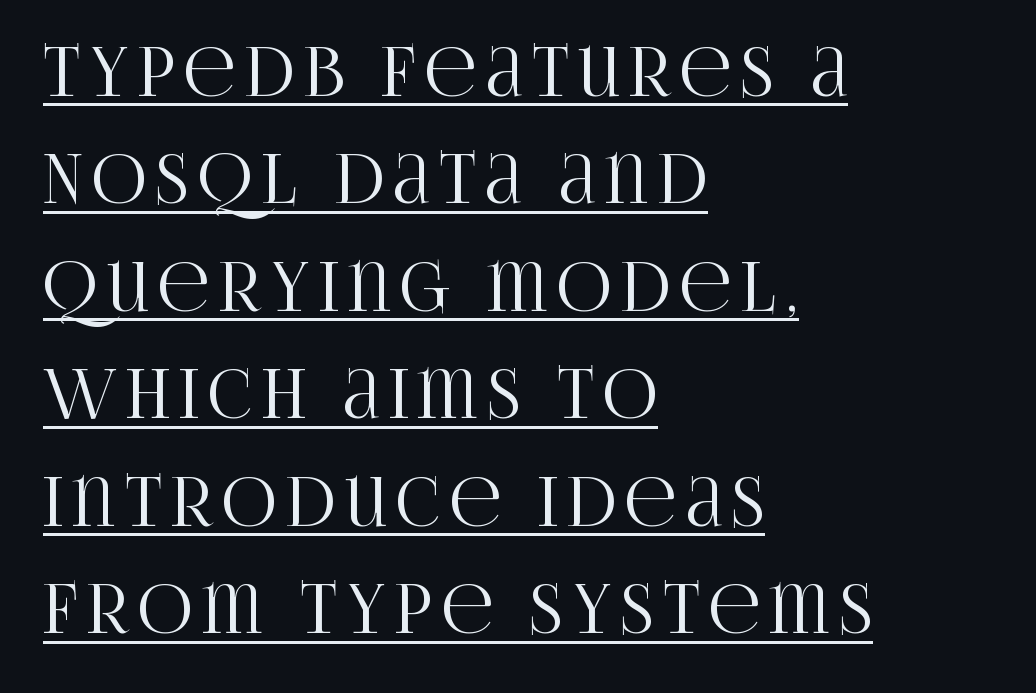
Regarding serifs, this sample has them. Line spacing here is normal. Posture: upright roman. This is underlined copy, the kind a proofreader might mark for attention. Every row of glyphs begins at an identical x-position on the left.
